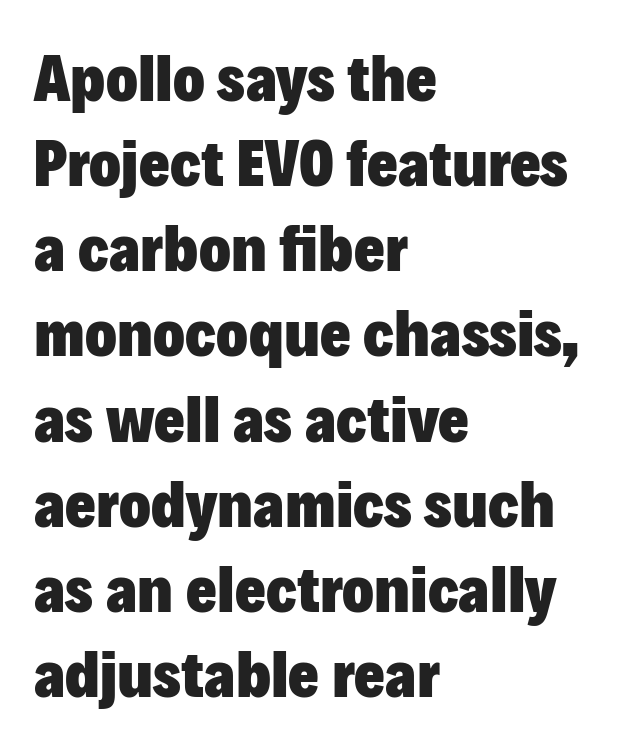
The image shows 66 px heavy sans-serif type, upright; set left-aligned, normal line spacing (1.29x), normal letter spacing, not underlined; low stroke contrast and a medium x-height.
